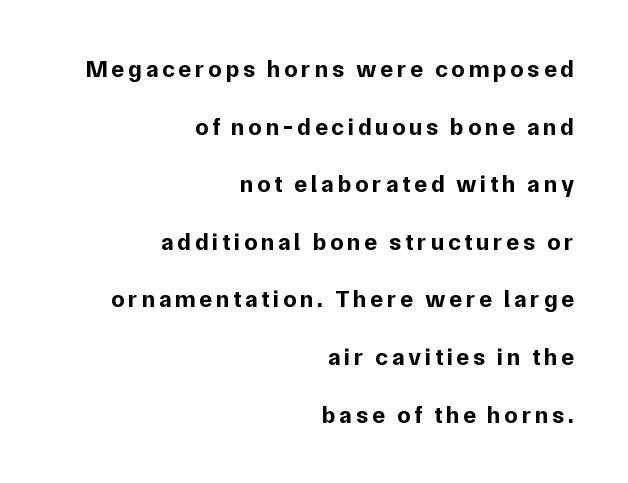
Q: Is the text bold? A: Yes.
Q: Is the text italic (slanted)? A: No, it is upright.
Q: Is the text underlined? A: No.
Q: How is the paragraph aligned? A: Right-aligned.
Q: Is the spacing between lines tight, normal or loose? A: Loose.
